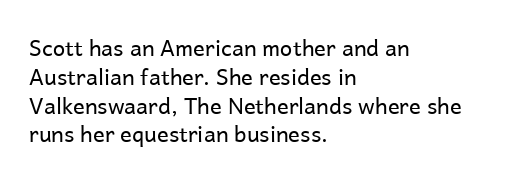
The image shows 22 px text type, upright; set left-aligned, normal line spacing (1.31x), normal letter spacing, not underlined.
